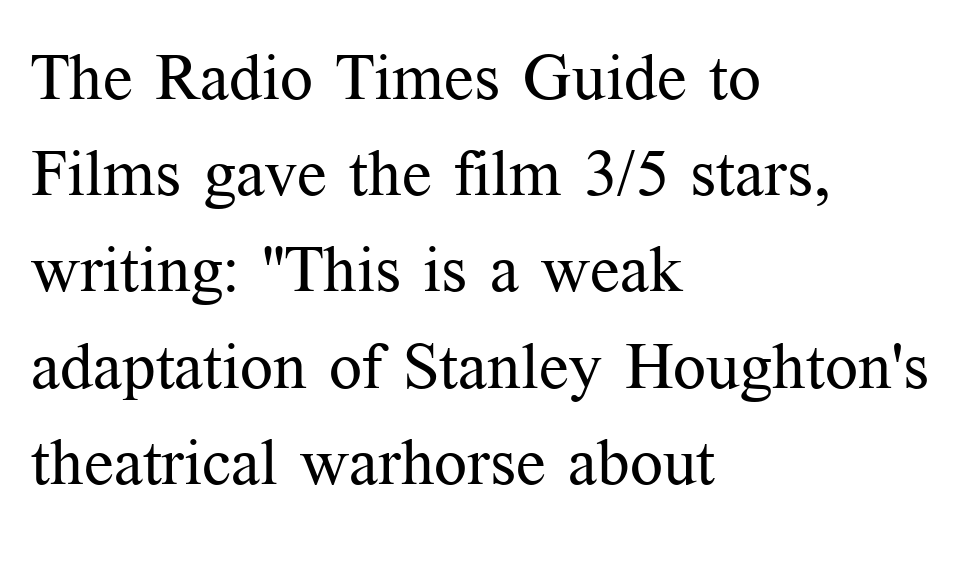
Unlike a clean sans, this face finishes its strokes with serifs. The passage is arranged the way most books set body copy — flush left. This rendering leaves character spacing at its baseline value. Rule under the text: the space is simply empty. You can tell it's not italic because the verticals are truly vertical. Think of a printed novel: that variable character pitch is what you see here.
